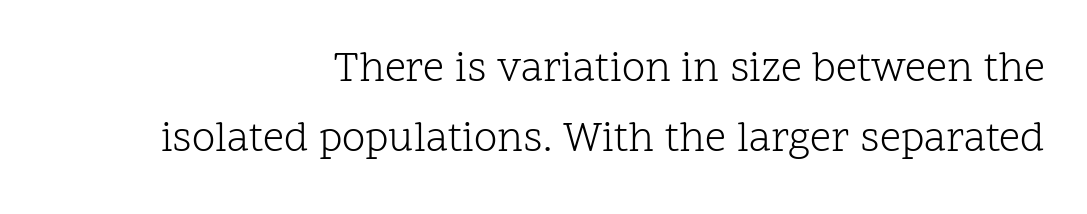
Think of a printed novel: that variable character pitch is what you see here. Layout note: lines flush right. Caption: standard tracking, unaltered. Heft: none added — not bold.
